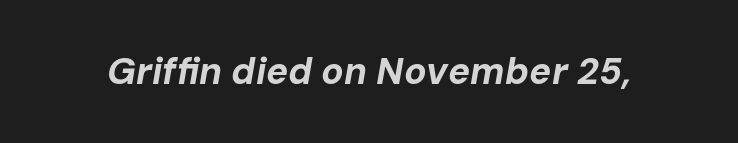
Check the space under the baseline: it is left empty. Spacing verdict: proportional, widths tailored to each character. No extra tracking has been applied to these lines. If you drew a line through each stem, it would be angled. Each glyph is drawn with heavy, bold strokes.
